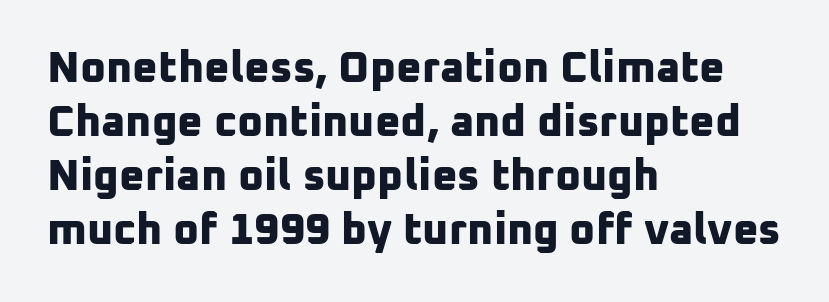
Q: Is the text bold? A: Yes.
Q: Is the typeface a serif or a sans-serif typeface? A: Sans-serif.
Q: Is the text underlined? A: No.
Q: How is the paragraph aligned? A: Left-aligned.
Q: Is the spacing between letters normal or unusually wide? A: Normal.
Q: Width (condensed, normal, or wide)? A: Normal.
Q: Stroke contrast? A: Low.
Q: x-height? A: Medium.
Q: Monospaced? A: No.
